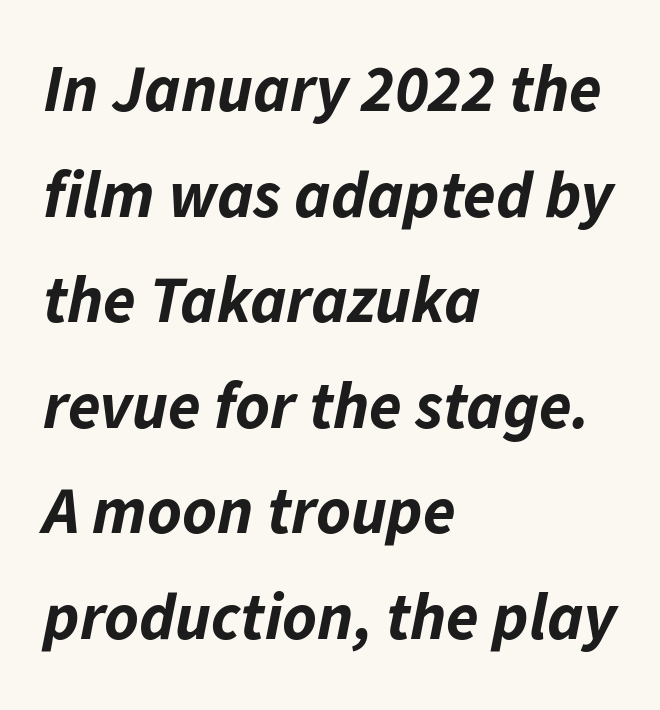
The image shows 66 px bold type, italic (leaning right); set left-aligned, normal line spacing (1.6x), normal letter spacing, not underlined; low stroke contrast and a medium x-height.
